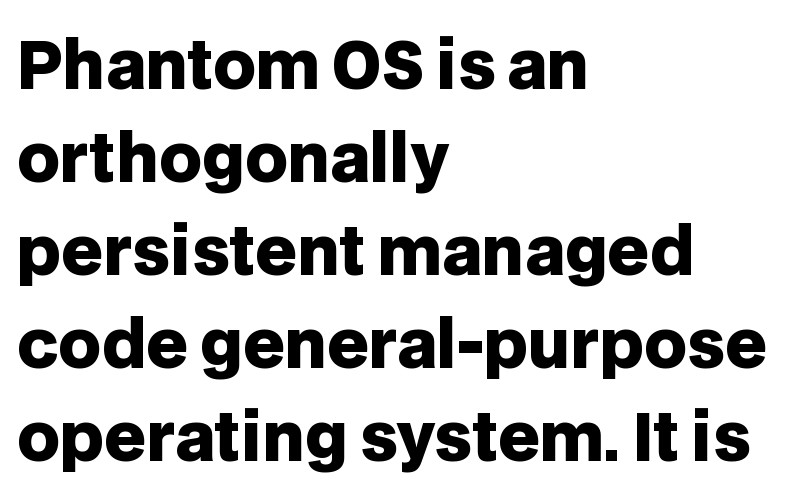
Q: Is the text bold? A: Yes.
Q: Is the text italic (slanted)? A: No, it is upright.
Q: Is the typeface a serif or a sans-serif typeface? A: Sans-serif.
Q: Is the text underlined? A: No.
Q: How is the paragraph aligned? A: Left-aligned.
Q: Is the spacing between letters normal or unusually wide? A: Normal.
Q: Is the spacing between lines tight, normal or loose? A: Normal.
Q: Width (condensed, normal, or wide)? A: Normal.
Q: Stroke contrast? A: Low.
Q: x-height? A: Large.
Q: Monospaced? A: No.
